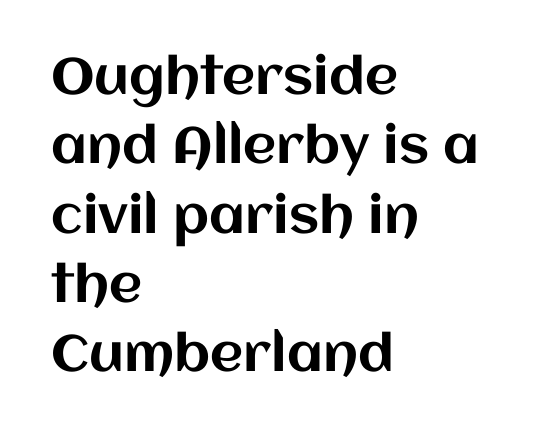
Q: Is the text italic (slanted)? A: No, it is upright.
Q: Is the text underlined? A: No.
Q: How is the paragraph aligned? A: Left-aligned.
Q: Is the spacing between letters normal or unusually wide? A: Normal.
Q: Is the spacing between lines tight, normal or loose? A: Normal.
Q: Width (condensed, normal, or wide)? A: Normal.
Q: Stroke contrast? A: Medium.
Q: x-height? A: Large.
Q: Monospaced? A: No.
